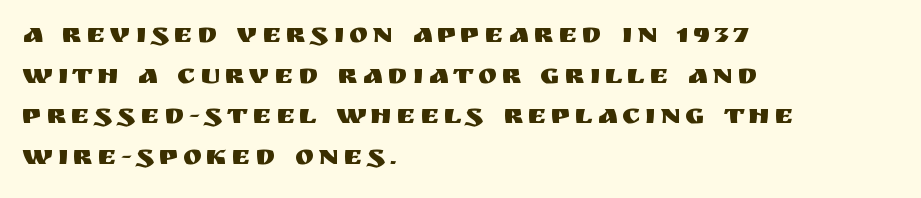
The lines sit at an ordinary, default distance from one another. Does the lettering tilt? It doesn't — this is upright. No feet cap the strokes, marking this as sans-serif type. The baseline area is clear. This sample has the flowing, uneven cadence of proportional lettering. Line starts are locked; line ends wander.
